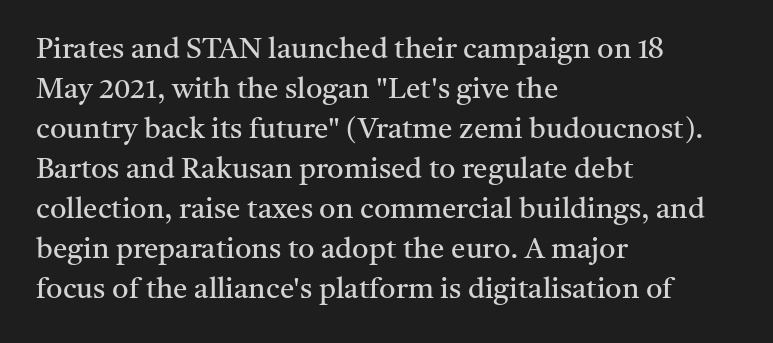
Q: Is the text bold? A: No.
Q: Is the text italic (slanted)? A: No, it is upright.
Q: Is the typeface a serif or a sans-serif typeface? A: Serif.
Q: Is the text underlined? A: No.
Q: How is the paragraph aligned? A: Left-aligned.
Q: Is the spacing between letters normal or unusually wide? A: Normal.
Q: Is the spacing between lines tight, normal or loose? A: Normal.
Q: Width (condensed, normal, or wide)? A: Normal.
Q: Stroke contrast? A: Medium.
Q: x-height? A: Medium.
Q: Monospaced? A: No.
